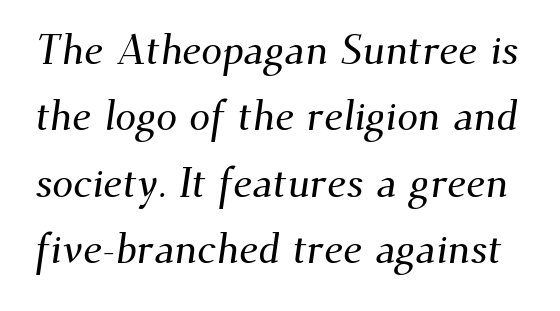
{"serif": "yes", "width": "normal", "stroke_contrast": "medium", "x_height": "small", "monospaced": "no", "underline": "no", "line_spacing": "normal", "line_spacing_ratio": 1.58, "letter_spacing": "normal", "letter_spacing_em": 0.0, "glyph_px": 42}
